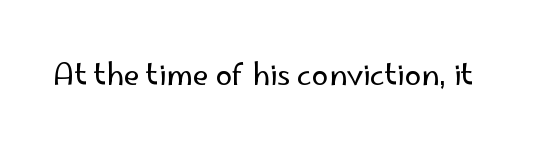
A roman cut, with each character standing at attention. The tracking reads as untouched default to a designer's eye. The zone under the glyphs is completely vacant. The type family on display is of the sans-serif kind.
